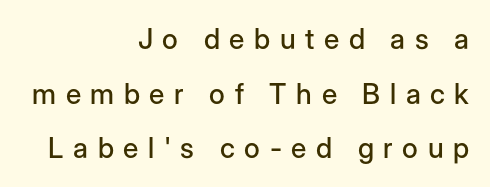
Q: Is the text italic (slanted)? A: No, it is upright.
Q: Is the typeface a serif or a sans-serif typeface? A: Sans-serif.
Q: Is the text underlined? A: No.
Q: How is the paragraph aligned? A: Right-aligned.
Q: Is the spacing between letters normal or unusually wide? A: Unusually wide.
Q: Is the spacing between lines tight, normal or loose? A: Loose.
Q: Width (condensed, normal, or wide)? A: Normal.
Q: Stroke contrast? A: Low.
Q: x-height? A: Medium.
Q: Monospaced? A: No.
